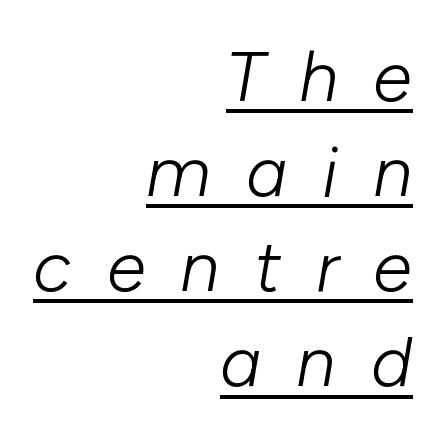
This sample has the flowing, uneven cadence of proportional lettering. The rows are spaced the way most documents space them. Each line ends at the same right margin while the left side varies. The letters look calm and open, with moderate or lighter stems. Here the glyphs are tracked loosely, breaking word shapes into spaced letters.
